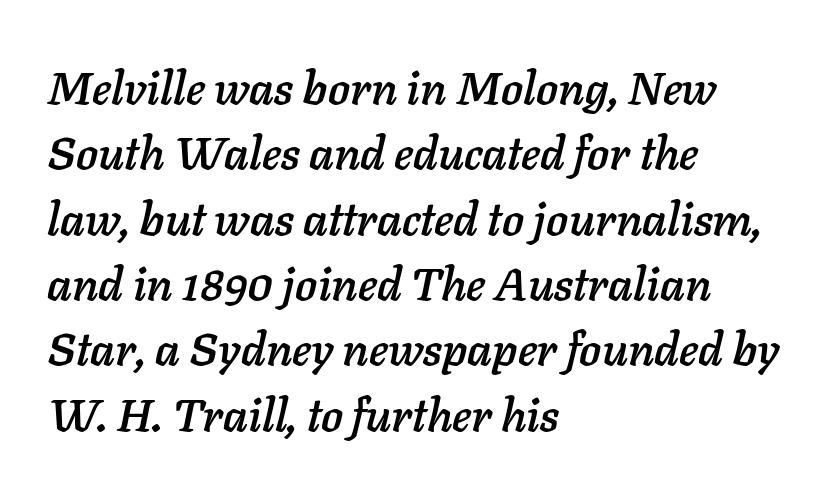
In terms of letterspacing, this is plain default setting. Check the space under the baseline: it is left empty. The letters advance in unequal steps, a hallmark of proportional type. The letters are slanted; this is an italic face. Reading down the column, the eye jumps a familiar distance to each next line. Every row of glyphs begins at an identical x-position on the left.
